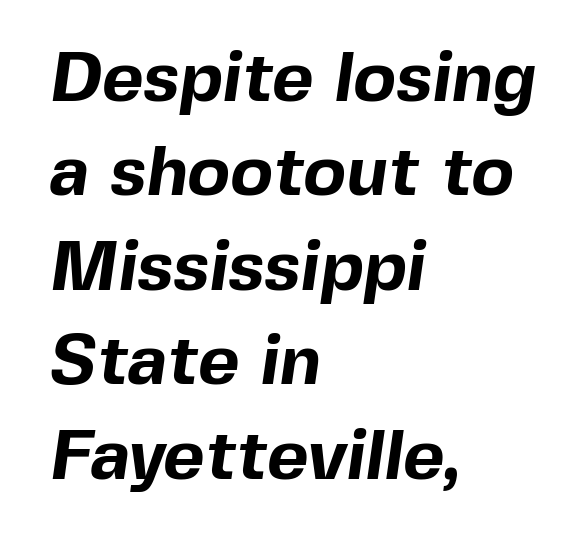
Type without underlining. Notice how thick the strokes are: this is what a full bold looks like. Regarding leading, the lines here are spaced in the standard way. Are there feet on the stems? There aren't — it's a sans. Honestly, the letter spacing is just normal — you wouldn't notice it. Where is the straight margin? On the left.
